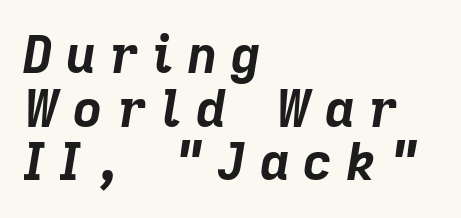
Spacing between characters has been opened up far beyond the box default. Weight: bold. Tall strokes in this sample are angled rather than plumb. Is this a fixed-width face? No — the glyphs have proportional, varying widths. All the whitespace from short lines collects on the right.
